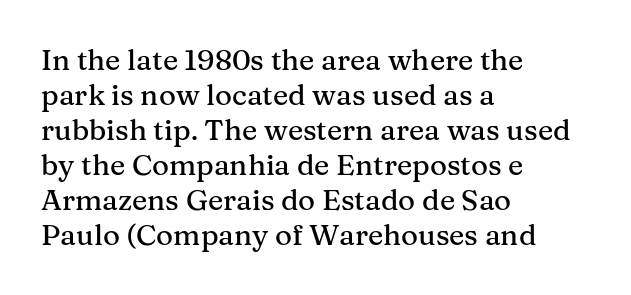
Layout note: lines flush left. You can tell it's not italic because the verticals are truly vertical. Letter spacing: default. Check where the strokes stop: tiny serifs finish them off. You could not count columns in this text — the font is proportionally spaced.
